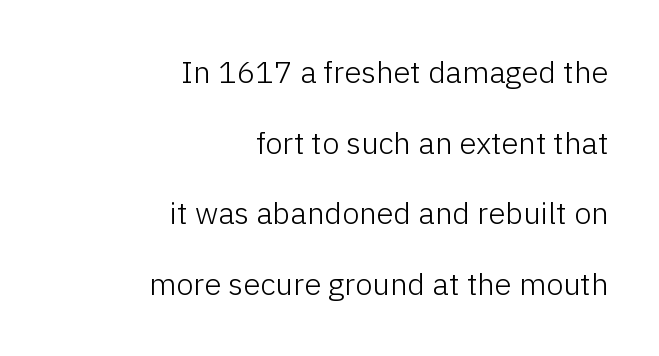
The image shows 31 px light sans-serif type, upright; set right-aligned, loose line spacing (2.28x), normal letter spacing, not underlined; low stroke contrast and a medium x-height.
